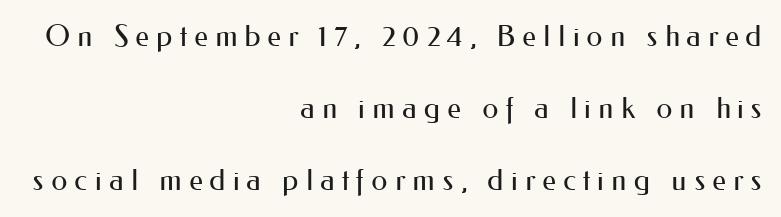
Here the designer chose a conventional face with non-uniform glyph widths. Airy leading. Is the stroke heavy? The answer is a plain regular-or-lighter. You could only call the tracking loose — the letters float apart.
